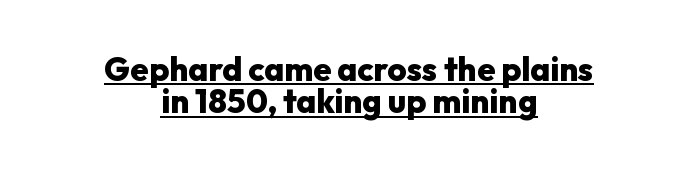
Q: Is the text bold? A: Yes.
Q: Is the text italic (slanted)? A: No, it is upright.
Q: Is the typeface a serif or a sans-serif typeface? A: Sans-serif.
Q: Is the text underlined? A: Yes.
Q: How is the paragraph aligned? A: Centered.
Q: Is the spacing between letters normal or unusually wide? A: Normal.
Q: Is the spacing between lines tight, normal or loose? A: Tight.
Q: Width (condensed, normal, or wide)? A: Normal.
Q: Stroke contrast? A: Low.
Q: x-height? A: Medium.
Q: Monospaced? A: No.
